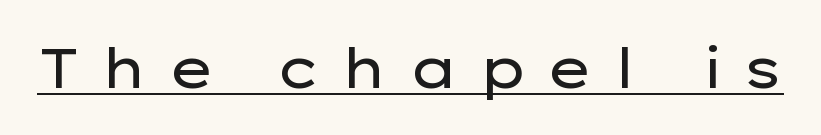
{"serif": "no", "italic": "no", "bold": "no", "weight": "regular", "width": "wide", "stroke_contrast": "low", "x_height": "medium", "monospaced": "no", "underline": "yes", "letter_spacing": "wide", "letter_spacing_em": 0.33, "glyph_px": 55}
